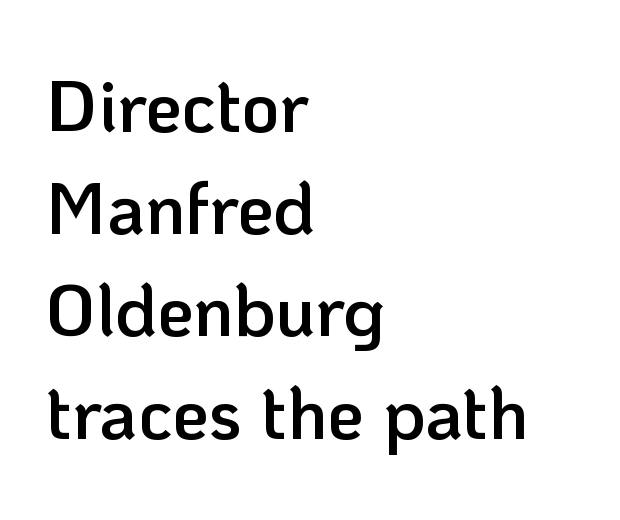
Look at the stroke-to-counter ratio: somewhat heavy, a semibold. Is there much room between lines? A standard amount, neither cramped nor airy. The typography opts for an upright posture over an oblique one. Character widths vary here, with narrow letters taking less room than wide ones.
